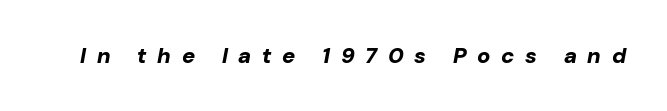
These lines were composed using italics. Anything drawn beneath the words? Only blank space. The rendering inserts visible extra space after every character. Chunky letters — that's bold for sure.
